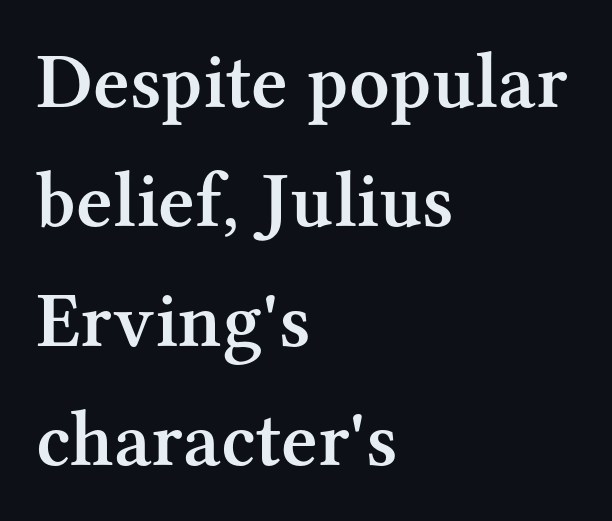
{"serif": "yes", "italic": "no", "bold": "semi", "weight": "semibold", "width": "normal", "stroke_contrast": "medium", "x_height": "medium", "monospaced": "no", "underline": "no", "align": "left", "line_spacing": "normal", "line_spacing_ratio": 1.51, "letter_spacing": "normal", "letter_spacing_em": 0.0, "glyph_px": 79}
